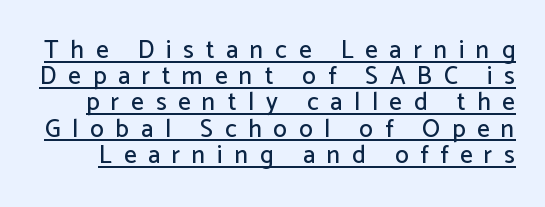
These lines were composed using upright roman letters. The letterforms stand isolated, each surrounded by extra space. The rendering uses a small line-height, squeezing the rows. This is underlined copy, the kind a proofreader might mark for attention.
